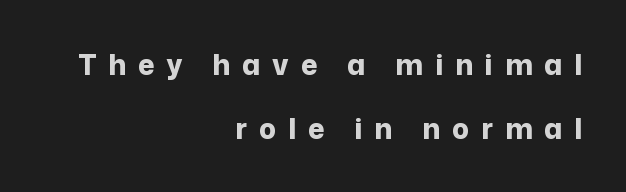
Underline: absent. Letterform terminals end flat and unadorned throughout the passage. Here the designer chose a conventional face with non-uniform glyph widths. Summary of vertical rhythm: relaxed, with wide interline spacing.
